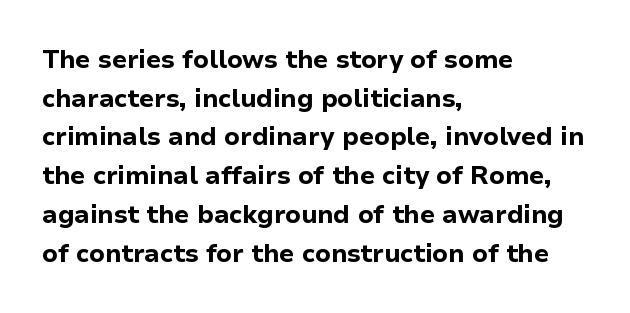
Lines of text with bare space underneath. Default kerning and tracking; the words read as compact shapes. Typeset ragged right — the left edge is the straight one. Regarding leading, the lines here are spaced in the standard way. Every stem runs plumb, perpendicular to the baseline.
